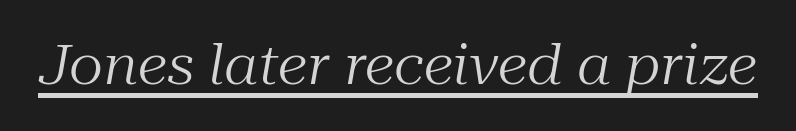
{"serif": "yes", "italic": "yes", "lean": "right", "slant_degrees": 10, "bold": "no", "weight": "regular", "width": "normal", "stroke_contrast": "medium", "x_height": "medium", "monospaced": "no", "underline": "yes", "letter_spacing": "normal", "letter_spacing_em": 0.0, "glyph_px": 54}
